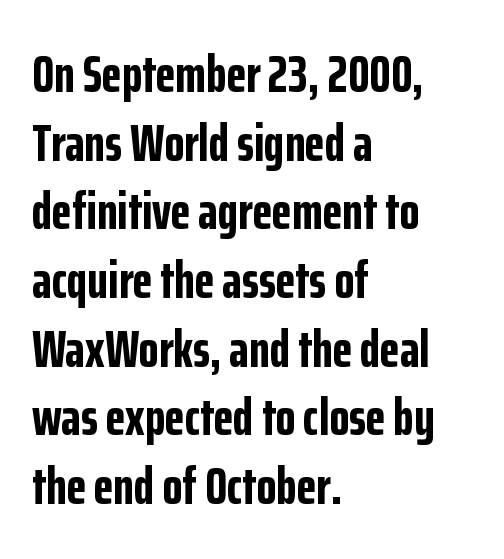
Every stem runs plumb, perpendicular to the baseline. Each word holds together tightly as a unit, with standard inter-letter gaps. Nothing sits at the stroke ends, so this counts as sans-serif. Leading matches the norm, producing a regular column. Horizontally, the lines are justified to the leading edge only. Do the characters align in a grid? No, the font is proportional.
